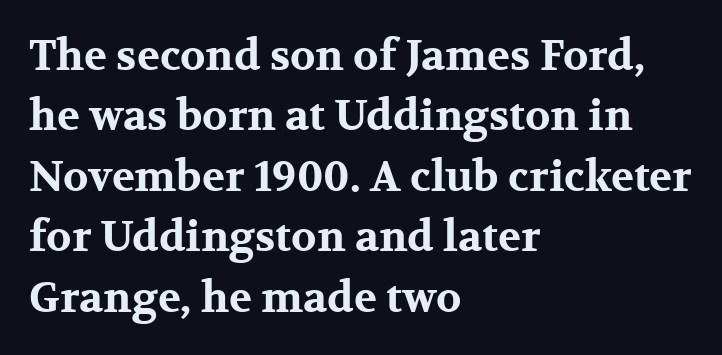
{"serif": "yes", "italic": "no", "bold": "yes", "weight": "bold", "width": "wide", "stroke_contrast": "medium", "x_height": "medium", "monospaced": "no", "underline": "no", "align": "left", "line_spacing": "normal", "line_spacing_ratio": 1.44, "letter_spacing": "normal", "letter_spacing_em": 0.0, "glyph_px": 42}
